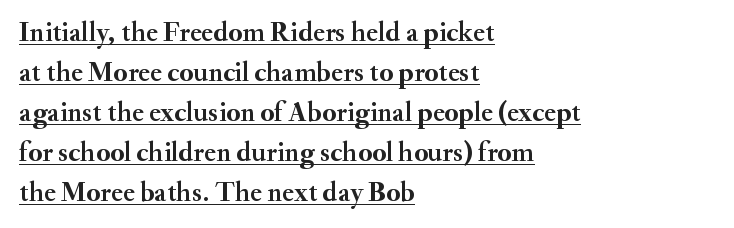
The image shows 28 px semibold serif type, upright; set left-aligned, normal line spacing (1.43x), normal letter spacing, underlined; medium stroke contrast and a small x-height.
